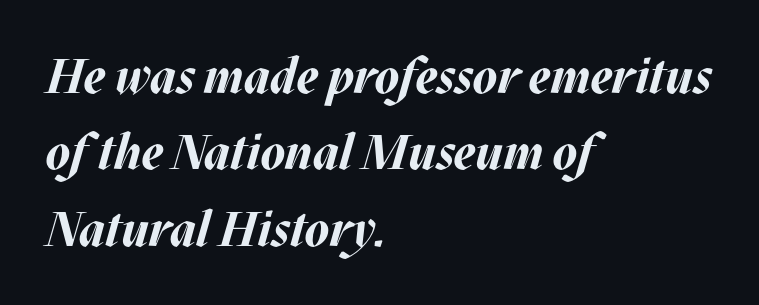
Emphasis by weight is at full strength: bold. A bare baseline throughout the passage. Default kerning and tracking; the words read as compact shapes. Style check: oblique. The typesetter chose a ragged-right arrangement here.
